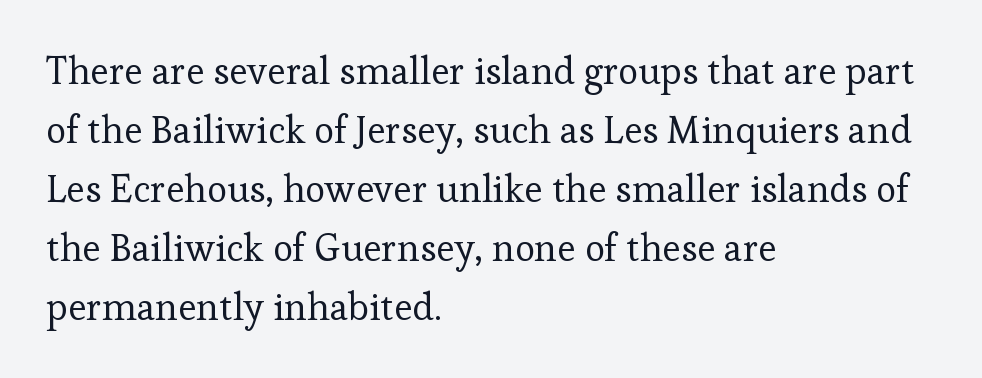
{"serif": "yes", "italic": "no", "bold": "no", "weight": "regular", "width": "normal", "stroke_contrast": "low", "x_height": "medium", "monospaced": "no", "underline": "no", "align": "left", "line_spacing": "normal", "line_spacing_ratio": 1.55, "letter_spacing": "normal", "letter_spacing_em": 0.0, "glyph_px": 38}
